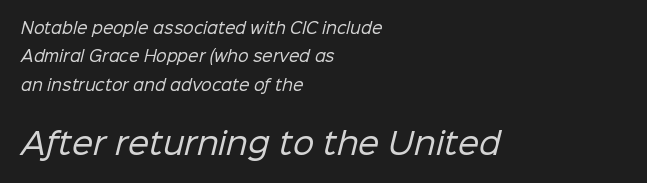
The image shows 30 px regular-weight sans-serif type; set left-aligned, loose line spacing (1.9x), normal letter spacing, not underlined; the second (bottom) block is 2.0x larger; low stroke contrast and a medium x-height.
